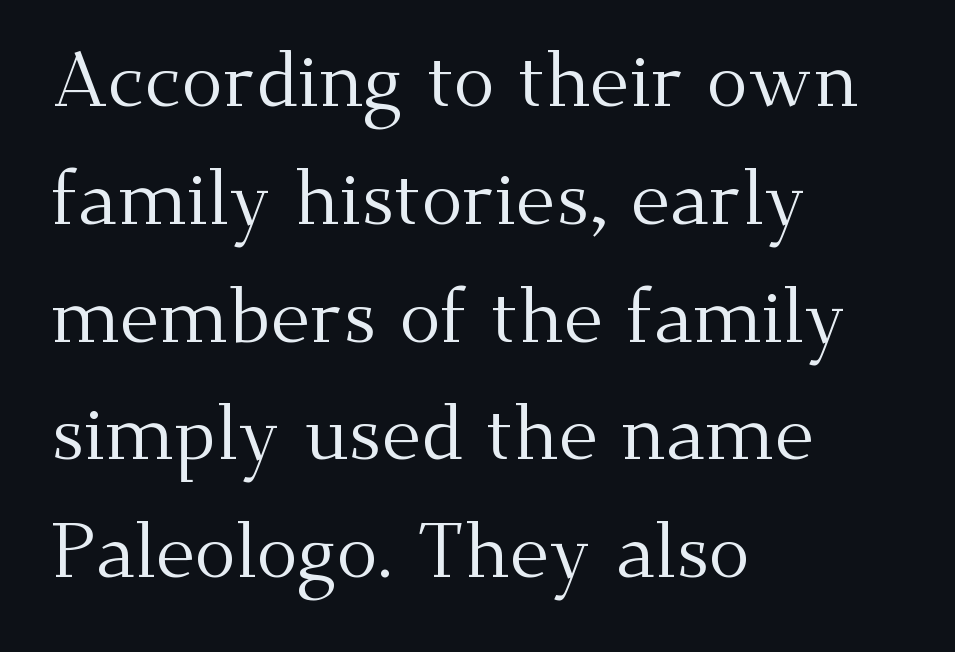
Quick note: interline space is typical. The letters carry serifs — small finishing strokes at the ends of their stems. This sample has the flowing, uneven cadence of proportional lettering. In terms of letterspacing, this is plain default setting.
